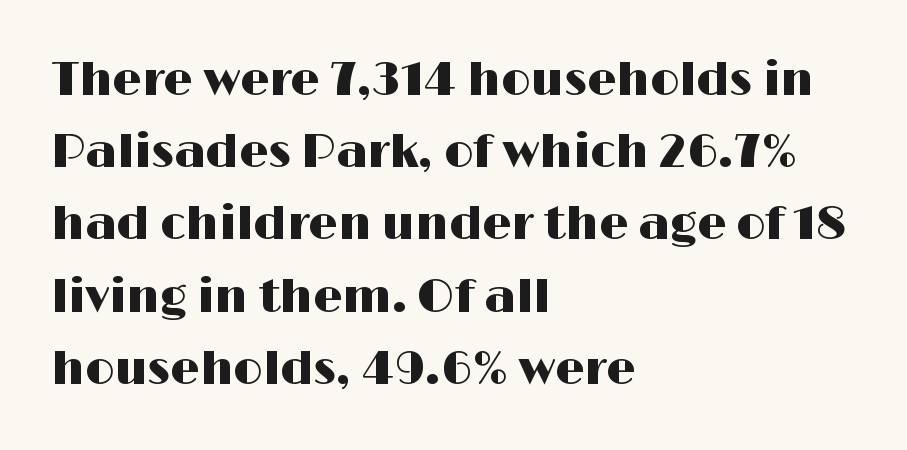
{"serif": "no", "italic": "no", "width": "wide", "stroke_contrast": "high", "x_height": "medium", "monospaced": "no", "underline": "no", "align": "left", "line_spacing": "normal", "line_spacing_ratio": 1.57, "letter_spacing": "normal", "letter_spacing_em": 0.0, "glyph_px": 46}
